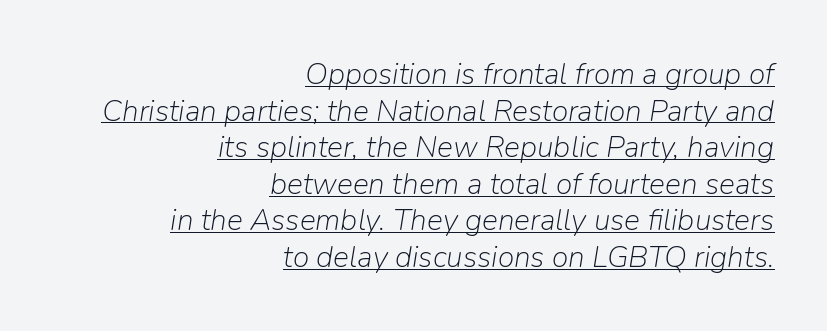
{"italic": "yes", "lean": "right", "slant_degrees": 9, "bold": "no", "weight": "light", "width": "normal", "stroke_contrast": "low", "x_height": "medium", "monospaced": "no", "underline": "yes", "align": "right", "line_spacing_ratio": 1.22, "letter_spacing": "normal", "letter_spacing_em": 0.0, "glyph_px": 30}
